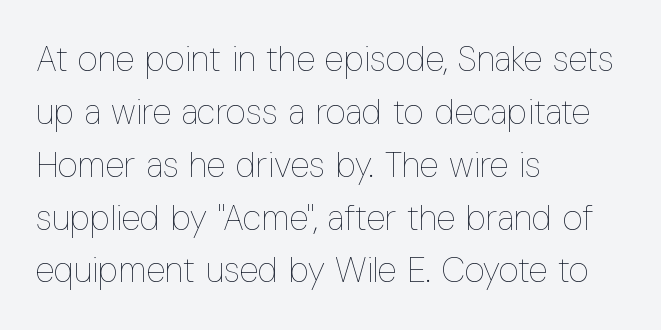
The image shows 35 px thin, condensed type, upright; set left-aligned, normal line spacing (1.51x), normal letter spacing, not underlined; low stroke contrast and a medium x-height.
